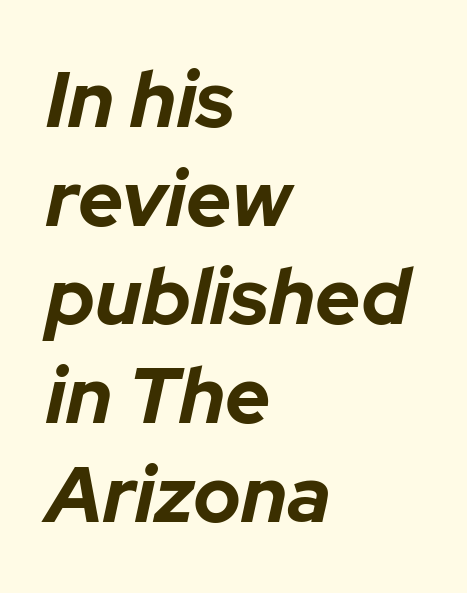
Q: Is the text bold? A: Yes.
Q: Is the text italic (slanted)? A: Yes, it leans right by about 12 degrees.
Q: Is the text underlined? A: No.
Q: How is the paragraph aligned? A: Left-aligned.
Q: Is the spacing between letters normal or unusually wide? A: Normal.
Q: Is the spacing between lines tight, normal or loose? A: Normal.
Q: Width (condensed, normal, or wide)? A: Normal.
Q: Stroke contrast? A: Low.
Q: x-height? A: Medium.
Q: Monospaced? A: No.
